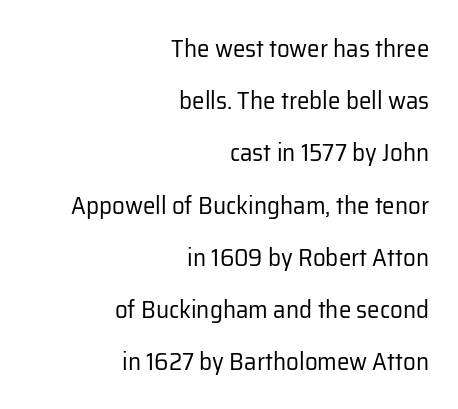
Q: Is the text bold? A: No.
Q: Is the text italic (slanted)? A: No, it is upright.
Q: Is the text underlined? A: No.
Q: How is the paragraph aligned? A: Right-aligned.
Q: Is the spacing between letters normal or unusually wide? A: Normal.
Q: Is the spacing between lines tight, normal or loose? A: Loose.
